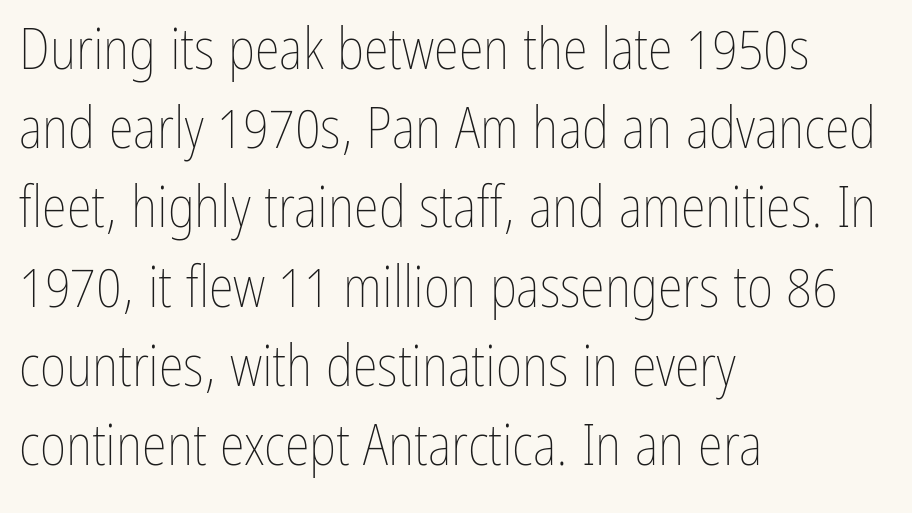
{"italic": "no", "bold": "no", "weight": "thin", "width": "condensed", "stroke_contrast": "low", "x_height": "medium", "monospaced": "no", "underline": "no", "align": "left", "line_spacing": "normal", "line_spacing_ratio": 1.39, "letter_spacing": "normal", "letter_spacing_em": 0.0, "glyph_px": 57}
